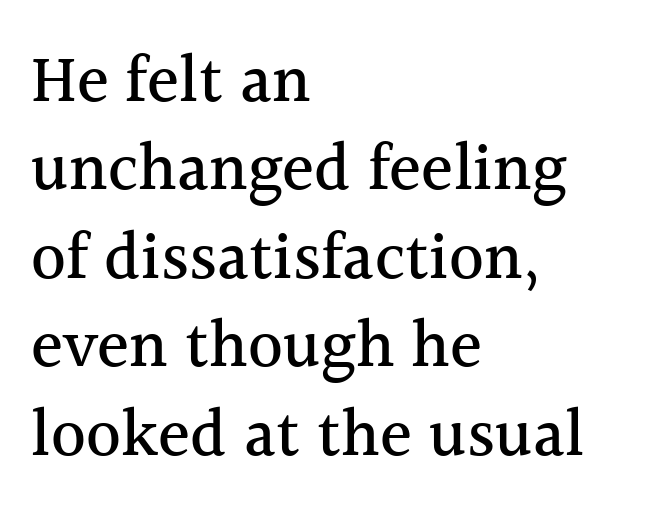
{"serif": "yes", "italic": "no", "width": "normal", "x_height": "medium", "monospaced": "no", "underline": "no", "align": "left", "line_spacing": "normal", "line_spacing_ratio": 1.32, "letter_spacing": "normal", "letter_spacing_em": 0.0, "glyph_px": 67}
